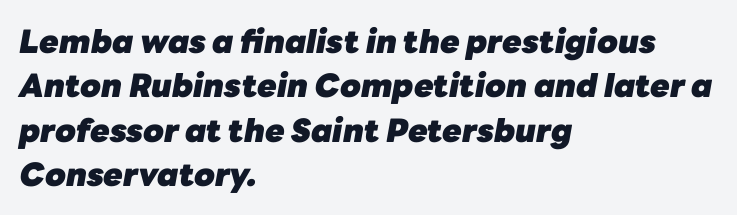
{"italic": "yes", "lean": "right", "slant_degrees": 10, "bold": "yes", "weight": "heavy", "width": "normal", "stroke_contrast": "low", "x_height": "medium", "monospaced": "no", "underline": "no", "align": "left", "line_spacing": "normal", "line_spacing_ratio": 1.39, "letter_spacing": "normal", "letter_spacing_em": 0.0, "glyph_px": 32}
